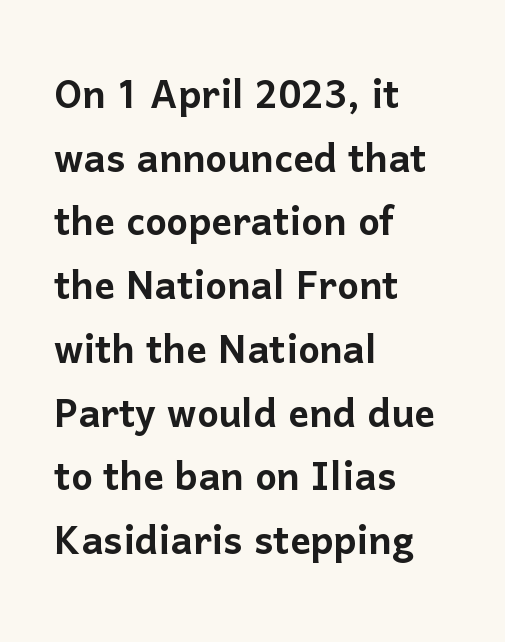
The image shows 51 px sans-serif type, upright; set left-aligned, normal line spacing (1.25x), normal letter spacing, not underlined; low stroke contrast and a medium x-height.
